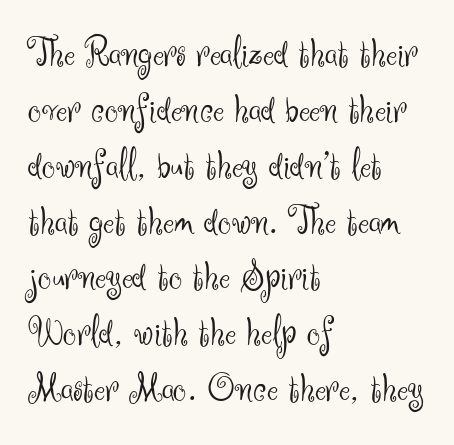
Q: Is the text bold? A: No.
Q: Is the text italic (slanted)? A: No, it is upright.
Q: Is the typeface a serif or a sans-serif typeface? A: Sans-serif.
Q: Is the text underlined? A: No.
Q: How is the paragraph aligned? A: Left-aligned.
Q: Is the spacing between letters normal or unusually wide? A: Normal.
Q: Is the spacing between lines tight, normal or loose? A: Normal.
Q: Width (condensed, normal, or wide)? A: Normal.
Q: Stroke contrast? A: Medium.
Q: x-height? A: Small.
Q: Monospaced? A: No.
